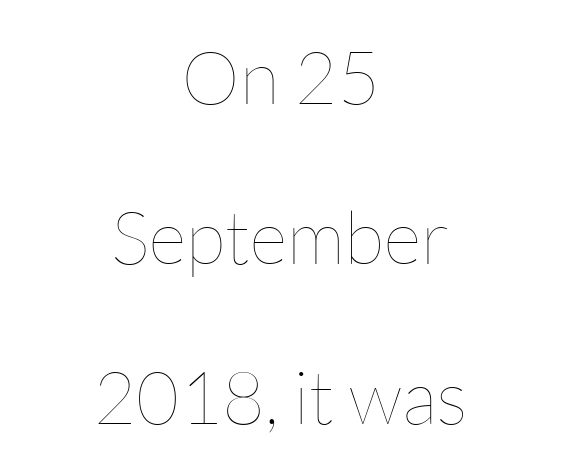
Q: Is the text bold? A: No.
Q: Is the text italic (slanted)? A: No, it is upright.
Q: Is the text underlined? A: No.
Q: How is the paragraph aligned? A: Centered.
Q: Is the spacing between letters normal or unusually wide? A: Normal.
Q: Is the spacing between lines tight, normal or loose? A: Loose.
Q: Width (condensed, normal, or wide)? A: Normal.
Q: Stroke contrast? A: Low.
Q: x-height? A: Medium.
Q: Monospaced? A: No.
